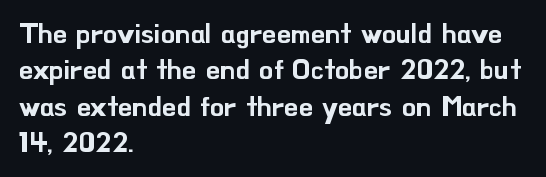
The paragraph shown leans on its left margin. Note: no serifs on the glyphs. Compared with typical body copy, the letter spacing here is the same. Each letter keeps its own natural width here, so spacing adapts to shape.
